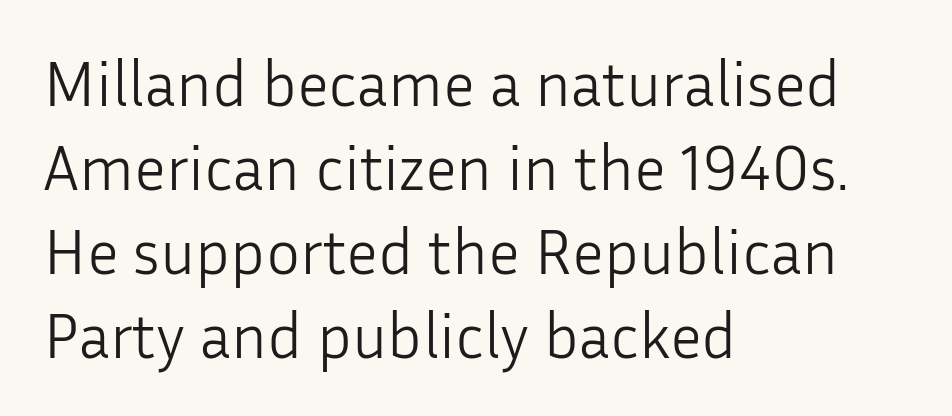
This reads as an unemphasized weight, regular at the heaviest. Beneath every word, the page is bare. Think of a printed novel: that variable character pitch is what you see here. Grotesque or geometric, the face here clearly has no serifs. In terms of letterspacing, this is plain default setting. These lines are set flush left with a ragged right edge.
